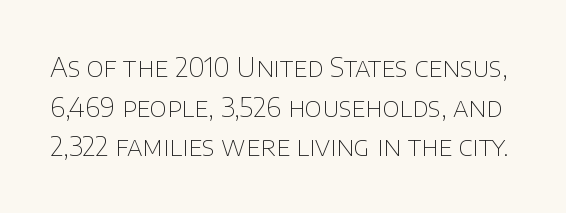
Q: Is the text bold? A: No.
Q: Is the text italic (slanted)? A: No, it is upright.
Q: Is the text underlined? A: No.
Q: Is the spacing between letters normal or unusually wide? A: Normal.
Q: Is the spacing between lines tight, normal or loose? A: Normal.
